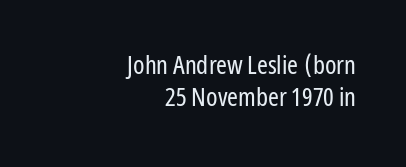
The image shows 26 px text type, upright; set right-aligned, line spacing 1.23x, normal letter spacing, not underlined.
